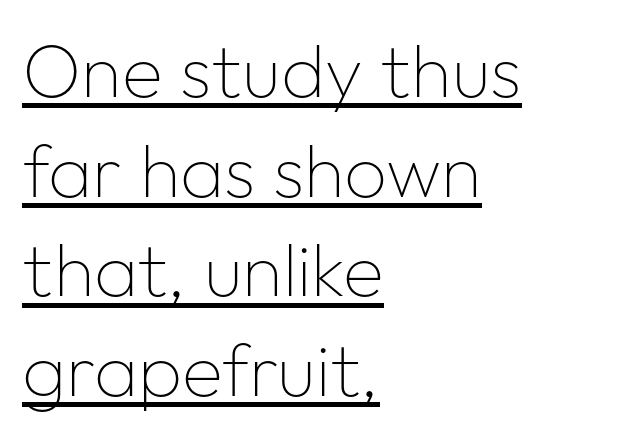
All the whitespace from short lines collects on the right. Honestly, the row spacing looks completely unremarkable. Caption: standard tracking, unaltered. This sample has the flowing, uneven cadence of proportional lettering.
